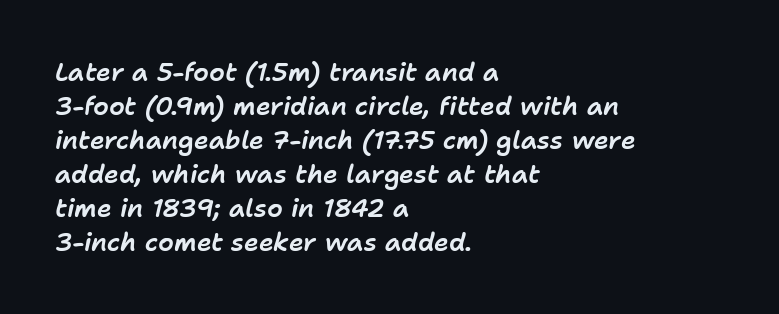
Q: Is the text italic (slanted)? A: Yes, it leans right by about 11 degrees.
Q: Is the text underlined? A: No.
Q: How is the paragraph aligned? A: Left-aligned.
Q: Is the spacing between letters normal or unusually wide? A: Normal.
Q: Is the spacing between lines tight, normal or loose? A: Normal.
